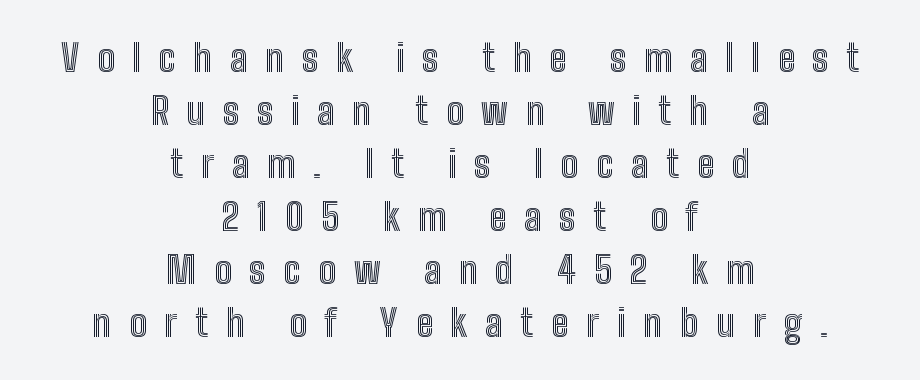
{"italic": "no", "width": "condensed", "x_height": "medium", "monospaced": "no", "underline": "no", "align": "center", "line_spacing": "normal", "line_spacing_ratio": 1.43, "letter_spacing": "wide", "letter_spacing_em": 0.48, "glyph_px": 37}
